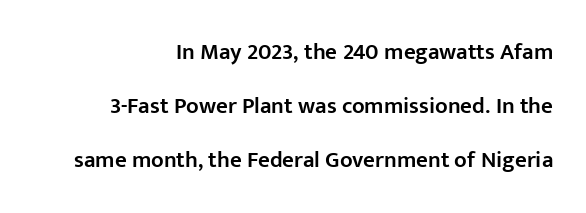
Q: Is the text bold? A: Semi-bold.
Q: Is the text italic (slanted)? A: No, it is upright.
Q: Is the text underlined? A: No.
Q: How is the paragraph aligned? A: Right-aligned.
Q: Is the spacing between letters normal or unusually wide? A: Normal.
Q: Is the spacing between lines tight, normal or loose? A: Loose.
